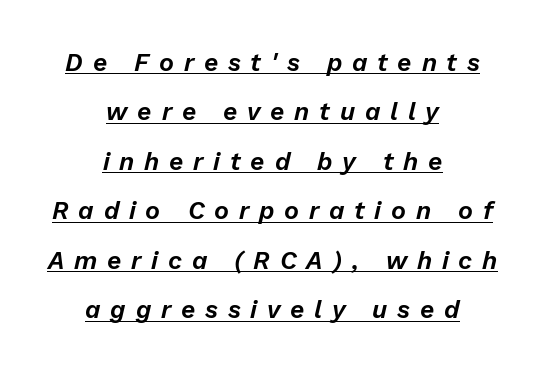
The rag falls on both sides of this text block equally. Honestly, the underline is the first thing you notice here. It's the slanting kind of type. The type is letterspaced generously, with wide tracking.
